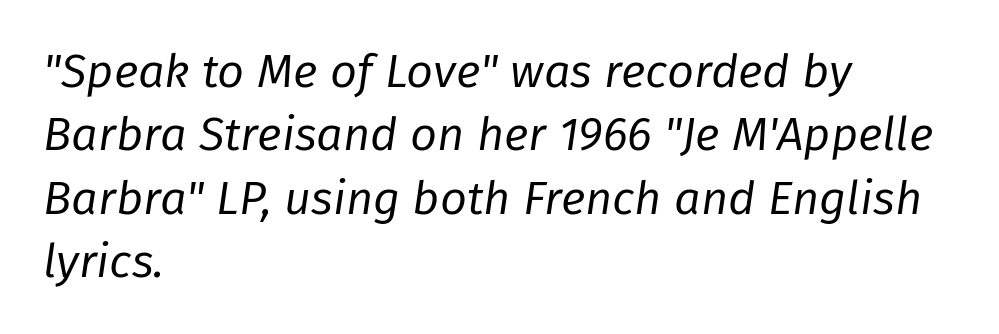
{"italic": "yes", "lean": "right", "slant_degrees": 8, "bold": "no", "weight": "regular", "width": "normal", "stroke_contrast": "low", "x_height": "medium", "monospaced": "no", "underline": "no", "align": "left", "line_spacing": "normal", "line_spacing_ratio": 1.35, "letter_spacing": "normal", "letter_spacing_em": 0.0, "glyph_px": 47}
